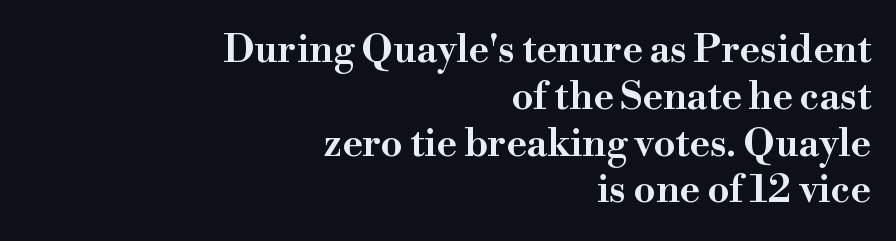
Q: Is the text italic (slanted)? A: No, it is upright.
Q: Is the typeface a serif or a sans-serif typeface? A: Serif.
Q: Is the text underlined? A: No.
Q: How is the paragraph aligned? A: Right-aligned.
Q: Is the spacing between letters normal or unusually wide? A: Normal.
Q: Width (condensed, normal, or wide)? A: Wide.
Q: Stroke contrast? A: High.
Q: x-height? A: Small.
Q: Monospaced? A: No.
